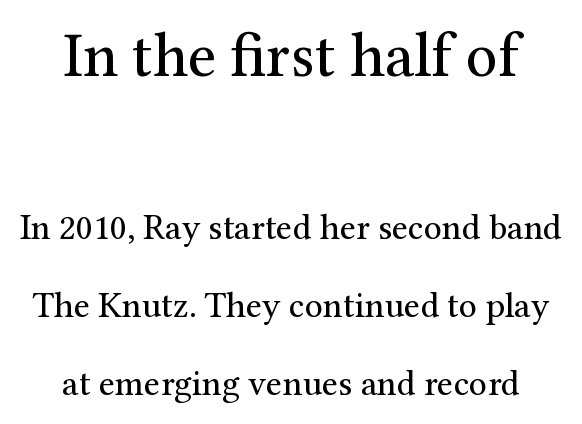
Q: Is the text bold? A: No.
Q: Is the text italic (slanted)? A: No, it is upright.
Q: Is the typeface a serif or a sans-serif typeface? A: Serif.
Q: Is the text underlined? A: No.
Q: How is the paragraph aligned? A: Centered.
Q: Is the spacing between letters normal or unusually wide? A: Normal.
Q: Is the spacing between lines tight, normal or loose? A: Loose.
Q: Which block of text is set in a larger size, the first (top) or the second (bottom)? A: The first (top) one.
Q: Width (condensed, normal, or wide)? A: Normal.
Q: Stroke contrast? A: Medium.
Q: x-height? A: Medium.
Q: Monospaced? A: No.
